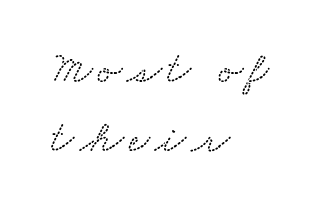
The image shows 45 px wide serif type; set left-aligned, normal line spacing (1.54x), not underlined; medium stroke contrast and a small x-height.
